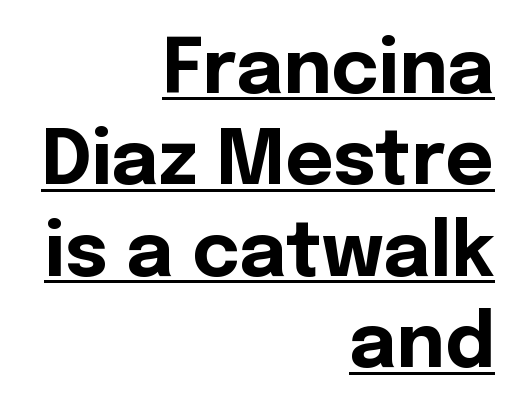
{"serif": "no", "italic": "no", "bold": "yes", "weight": "bold", "width": "normal", "x_height": "medium", "monospaced": "no", "underline": "yes", "align": "right", "line_spacing_ratio": 1.22, "letter_spacing": "normal", "letter_spacing_em": 0.0, "glyph_px": 75}
